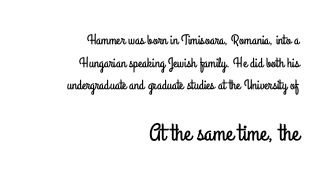
The image shows 24 px text type, upright; set right-aligned, normal line spacing (1.62x), normal letter spacing, not underlined; the second (bottom) block is 1.71x larger.
